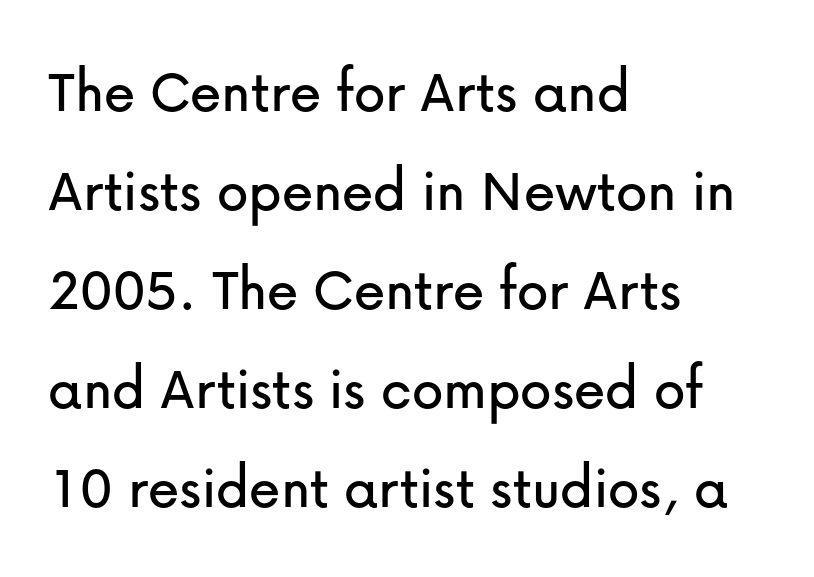
{"serif": "no", "italic": "no", "width": "normal", "stroke_contrast": "low", "x_height": "medium", "monospaced": "no", "underline": "no", "align": "left", "line_spacing": "normal", "line_spacing_ratio": 1.57, "letter_spacing": "normal", "letter_spacing_em": 0.0, "glyph_px": 63}
